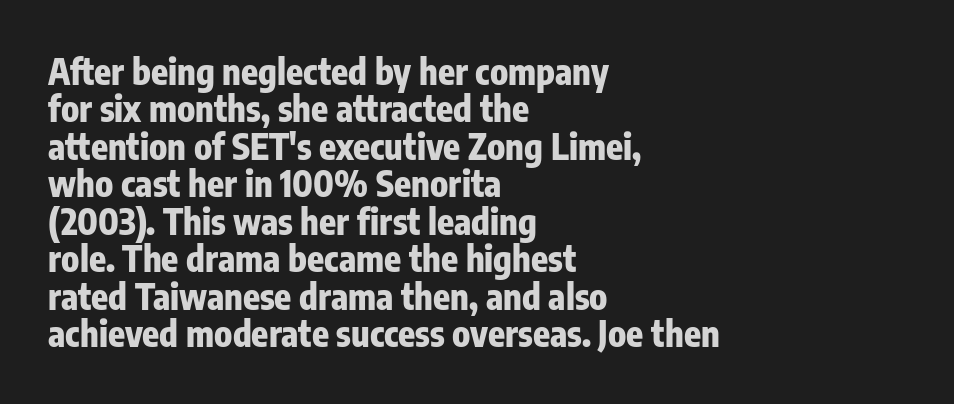
{"serif": "no", "italic": "no", "bold": "yes", "weight": "heavy", "width": "condensed", "stroke_contrast": "low", "x_height": "medium", "monospaced": "no", "underline": "no", "align": "left", "line_spacing": "tight", "line_spacing_ratio": 1.07, "letter_spacing": "normal", "letter_spacing_em": 0.0, "glyph_px": 35}
